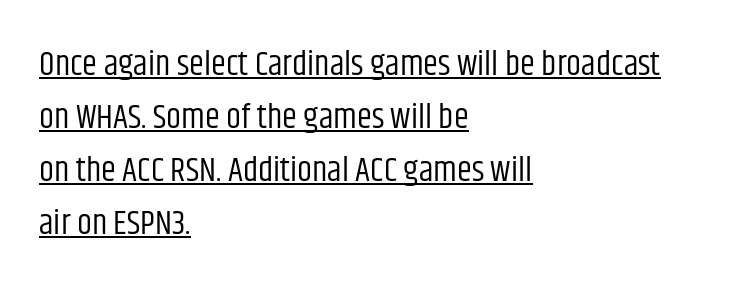
Posture: straight, roman, zero tilt. The lines are quadded left. The weight tops out at a normal text grade. How would I describe the line gaps? Plain and ordinary. The letterforms sit shoulder to shoulder at normal distance. A rule runs beneath these lines of type.
